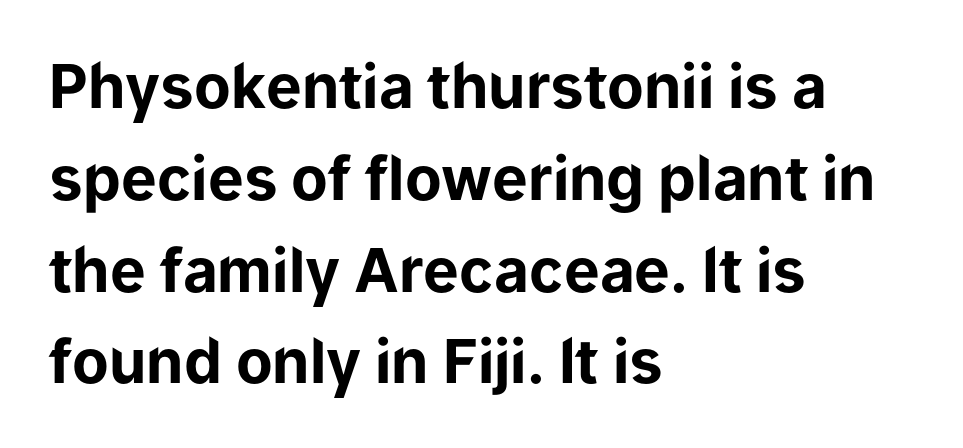
Q: Is the text bold? A: Yes.
Q: Is the text italic (slanted)? A: No, it is upright.
Q: Is the typeface a serif or a sans-serif typeface? A: Sans-serif.
Q: Is the text underlined? A: No.
Q: How is the paragraph aligned? A: Left-aligned.
Q: Is the spacing between letters normal or unusually wide? A: Normal.
Q: Is the spacing between lines tight, normal or loose? A: Normal.
Q: Width (condensed, normal, or wide)? A: Normal.
Q: Stroke contrast? A: Low.
Q: x-height? A: Medium.
Q: Monospaced? A: No.
